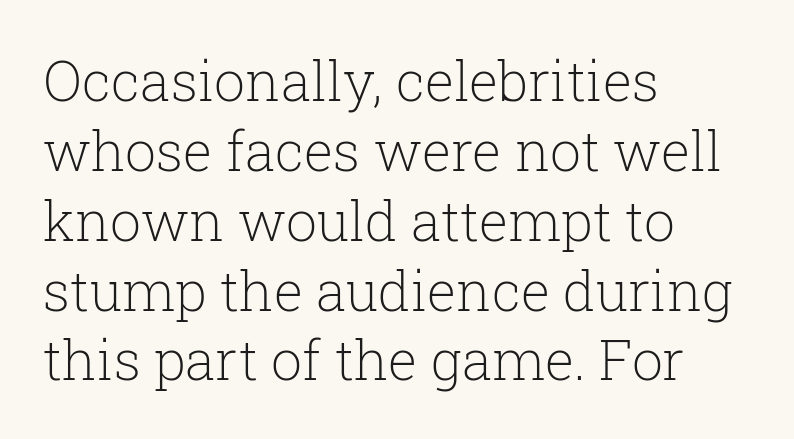
Short and long lines alike share a common starting point at left. The face used here is rendered with its standard letterfit. The lines sit at an ordinary, default distance from one another. Type style note: has serifs.
